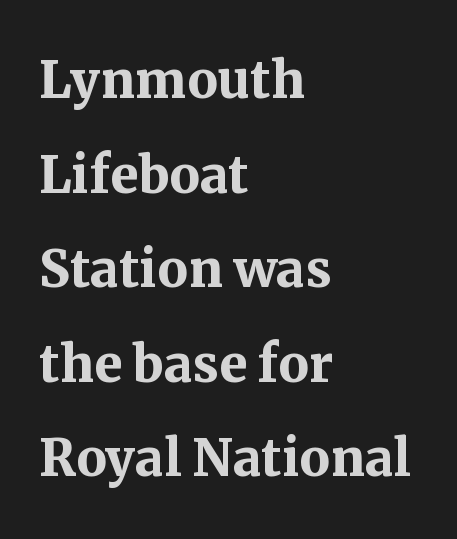
The image shows 68 px semibold serif type, upright; set left-aligned, normal line spacing (1.39x), normal letter spacing, not underlined; medium stroke contrast and a medium x-height.
